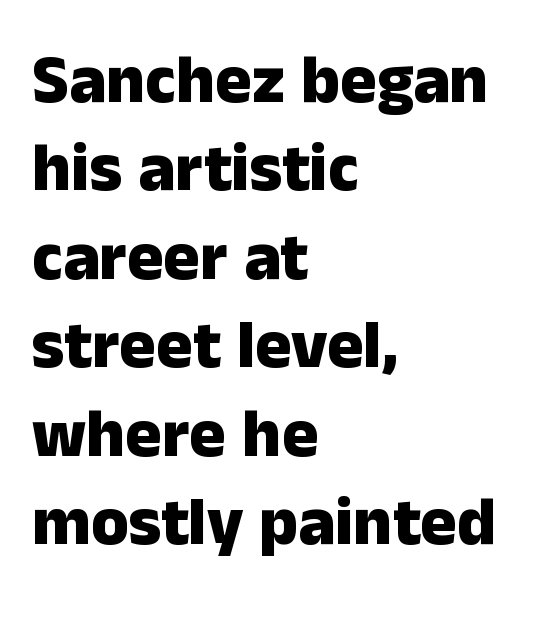
Q: Is the text bold? A: Yes.
Q: Is the text italic (slanted)? A: No, it is upright.
Q: Is the typeface a serif or a sans-serif typeface? A: Sans-serif.
Q: Is the text underlined? A: No.
Q: How is the paragraph aligned? A: Left-aligned.
Q: Is the spacing between letters normal or unusually wide? A: Normal.
Q: Is the spacing between lines tight, normal or loose? A: Normal.
Q: Width (condensed, normal, or wide)? A: Normal.
Q: Stroke contrast? A: Low.
Q: x-height? A: Medium.
Q: Monospaced? A: No.
